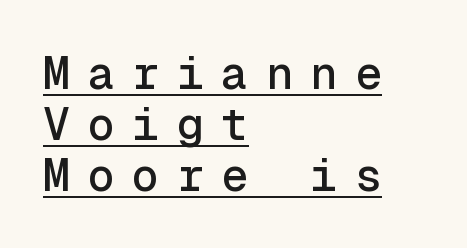
The image shows 45 px sans-serif type, upright, monospaced; set left-aligned, tight line spacing (1.13x), unusually wide letter spacing (+0.39 em), underlined; a medium x-height.
